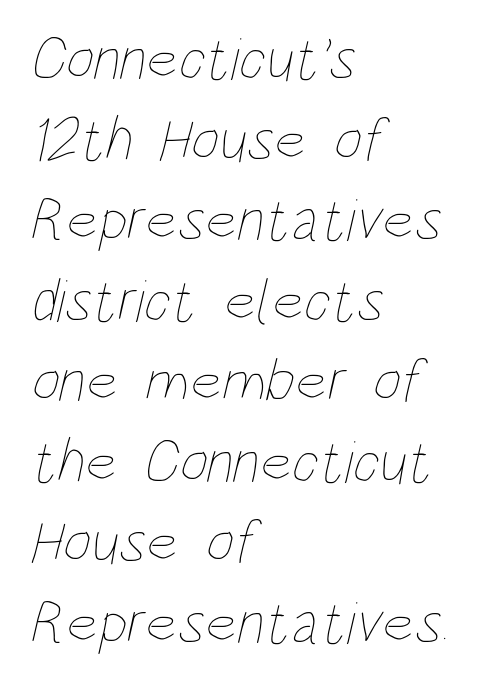
The image shows 61 px thin, condensed type; set left-aligned, normal line spacing (1.32x), normal letter spacing, not underlined; low stroke contrast and a large x-height.
